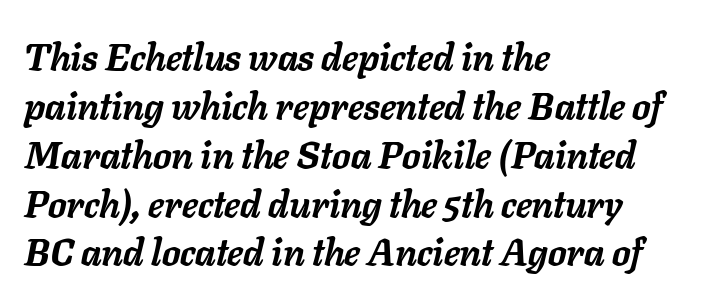
The image shows 37 px semibold type, italic (leaning right); set left-aligned, normal line spacing (1.32x), normal letter spacing, not underlined; low stroke contrast and a medium x-height.
